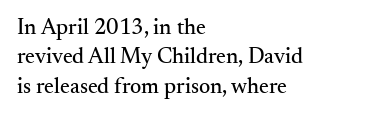
Q: Is the text italic (slanted)? A: No, it is upright.
Q: Is the text underlined? A: No.
Q: How is the paragraph aligned? A: Left-aligned.
Q: Is the spacing between letters normal or unusually wide? A: Normal.
Q: Is the spacing between lines tight, normal or loose? A: Normal.
